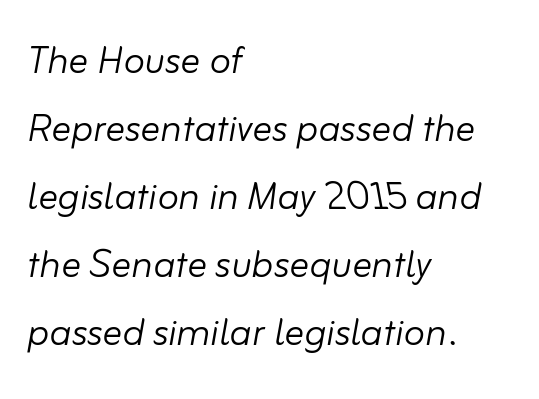
Interline gaps are of average width in this sample. The axis of the letterforms is tilted away from vertical. The font is comparable to plain body text, perhaps lighter. The letters advance in unequal steps, a hallmark of proportional type.
